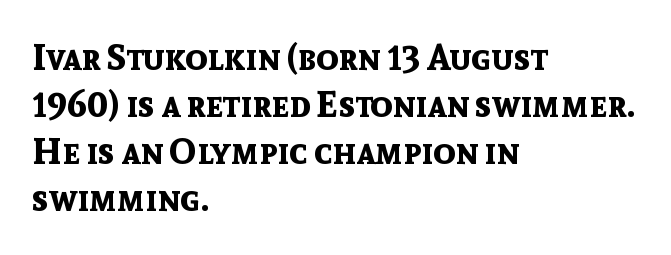
Letter spacing: default. A sans-serif font was chosen for this passage. The specimen reads as upright at a glance. The passage shown is emphatically bold. Proportional: the letters do not fall into vertical columns.
